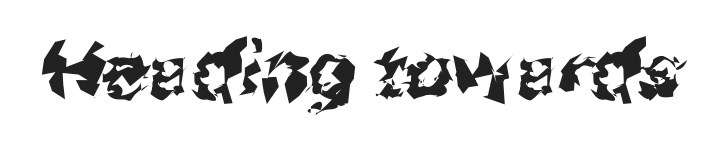
{"serif": "no", "width": "normal", "stroke_contrast": "medium", "x_height": "medium", "monospaced": "no", "underline": "no", "letter_spacing": "normal", "letter_spacing_em": 0.0, "glyph_px": 76}
